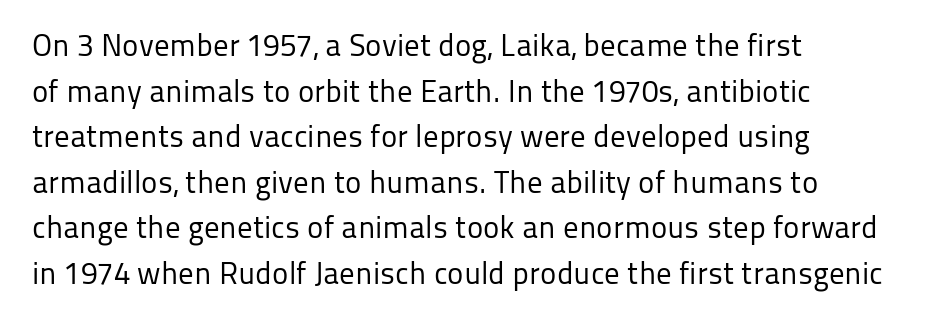
Q: Is the text bold? A: No.
Q: Is the text italic (slanted)? A: No, it is upright.
Q: Is the typeface a serif or a sans-serif typeface? A: Sans-serif.
Q: Is the text underlined? A: No.
Q: How is the paragraph aligned? A: Left-aligned.
Q: Is the spacing between letters normal or unusually wide? A: Normal.
Q: Is the spacing between lines tight, normal or loose? A: Normal.
Q: Width (condensed, normal, or wide)? A: Normal.
Q: Stroke contrast? A: Low.
Q: x-height? A: Medium.
Q: Monospaced? A: No.
